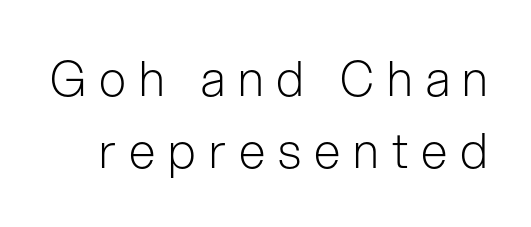
Q: Is the text bold? A: No.
Q: Is the text italic (slanted)? A: No, it is upright.
Q: Is the typeface a serif or a sans-serif typeface? A: Sans-serif.
Q: Is the text underlined? A: No.
Q: Is the spacing between letters normal or unusually wide? A: Unusually wide.
Q: Is the spacing between lines tight, normal or loose? A: Normal.
Q: Width (condensed, normal, or wide)? A: Normal.
Q: Stroke contrast? A: Low.
Q: x-height? A: Medium.
Q: Monospaced? A: No.
